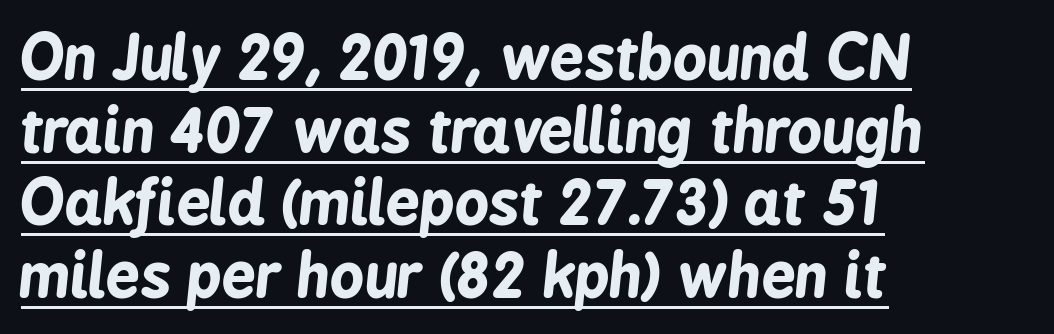
Q: Is the text bold? A: Yes.
Q: Is the text italic (slanted)? A: Yes, it leans right by about 6 degrees.
Q: Is the text underlined? A: Yes.
Q: How is the paragraph aligned? A: Left-aligned.
Q: Is the spacing between letters normal or unusually wide? A: Normal.
Q: Width (condensed, normal, or wide)? A: Condensed.
Q: Stroke contrast? A: Low.
Q: x-height? A: Medium.
Q: Monospaced? A: No.
